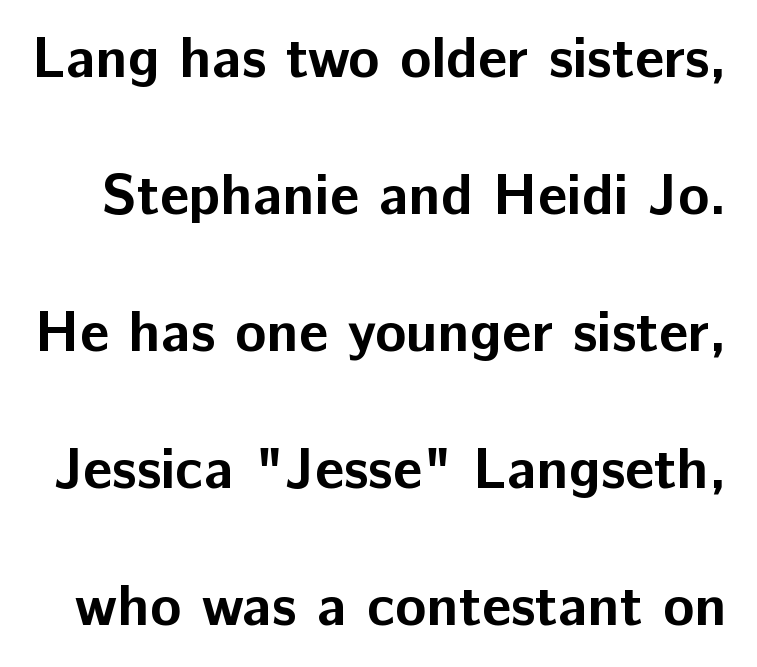
The image shows 58 px bold sans-serif type, upright; set loose line spacing (2.36x), normal letter spacing, not underlined; low stroke contrast and a medium x-height.
